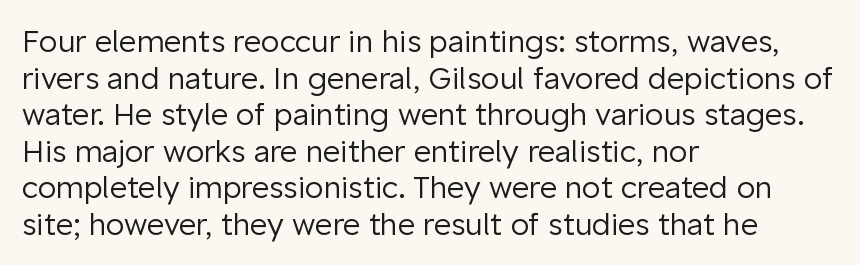
Q: Is the text bold? A: No.
Q: Is the text italic (slanted)? A: No, it is upright.
Q: Is the typeface a serif or a sans-serif typeface? A: Sans-serif.
Q: Is the text underlined? A: No.
Q: How is the paragraph aligned? A: Left-aligned.
Q: Is the spacing between letters normal or unusually wide? A: Normal.
Q: Width (condensed, normal, or wide)? A: Normal.
Q: Stroke contrast? A: Low.
Q: x-height? A: Medium.
Q: Monospaced? A: No.
